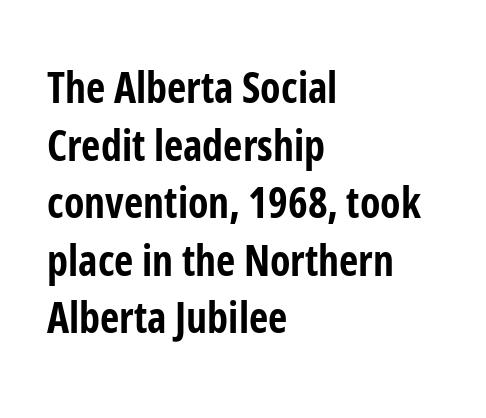
{"serif": "no", "italic": "no", "bold": "yes", "weight": "bold", "width": "condensed", "stroke_contrast": "low", "x_height": "medium", "monospaced": "no", "underline": "no", "align": "left", "line_spacing": "normal", "line_spacing_ratio": 1.37, "letter_spacing": "normal", "letter_spacing_em": 0.0, "glyph_px": 42}
